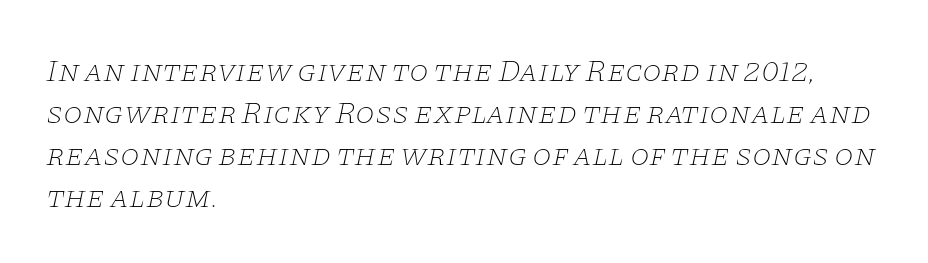
Q: Is the text bold? A: No.
Q: Is the text italic (slanted)? A: Yes, it leans right by about 11 degrees.
Q: Is the typeface a serif or a sans-serif typeface? A: Serif.
Q: Is the text underlined? A: No.
Q: How is the paragraph aligned? A: Left-aligned.
Q: Is the spacing between letters normal or unusually wide? A: Normal.
Q: Is the spacing between lines tight, normal or loose? A: Normal.
Q: Width (condensed, normal, or wide)? A: Wide.
Q: Stroke contrast? A: Low.
Q: x-height? A: Large.
Q: Monospaced? A: No.
